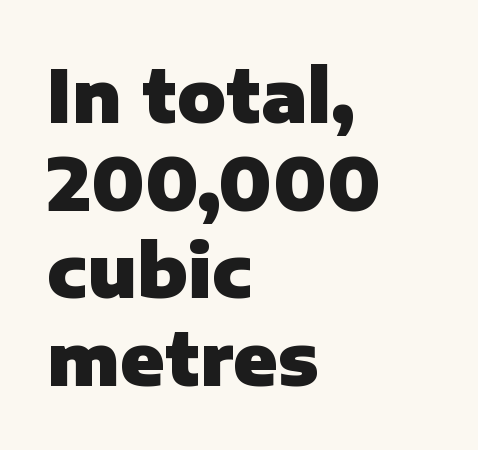
Q: Is the text bold? A: Yes.
Q: Is the text italic (slanted)? A: No, it is upright.
Q: Is the typeface a serif or a sans-serif typeface? A: Sans-serif.
Q: Is the text underlined? A: No.
Q: How is the paragraph aligned? A: Left-aligned.
Q: Is the spacing between letters normal or unusually wide? A: Normal.
Q: Width (condensed, normal, or wide)? A: Normal.
Q: Stroke contrast? A: Low.
Q: x-height? A: Medium.
Q: Monospaced? A: No.
